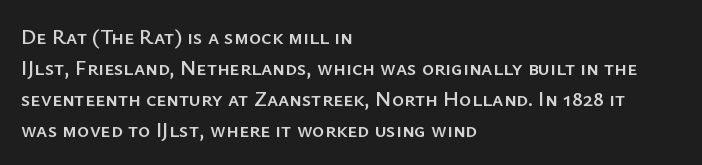
Q: Is the text italic (slanted)? A: No, it is upright.
Q: Is the text underlined? A: No.
Q: How is the paragraph aligned? A: Left-aligned.
Q: Is the spacing between letters normal or unusually wide? A: Normal.
Q: Is the spacing between lines tight, normal or loose? A: Normal.
